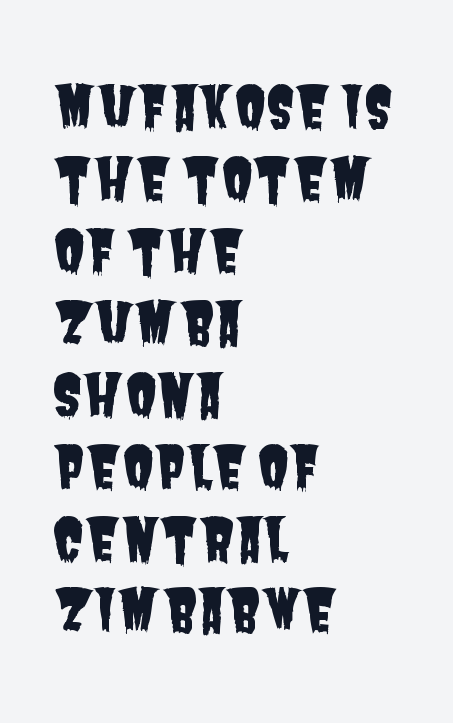
Q: Is the typeface a serif or a sans-serif typeface? A: Sans-serif.
Q: Is the text underlined? A: No.
Q: How is the paragraph aligned? A: Left-aligned.
Q: Is the spacing between letters normal or unusually wide? A: Normal.
Q: Width (condensed, normal, or wide)? A: Condensed.
Q: Stroke contrast? A: Low.
Q: x-height? A: Large.
Q: Monospaced? A: No.
